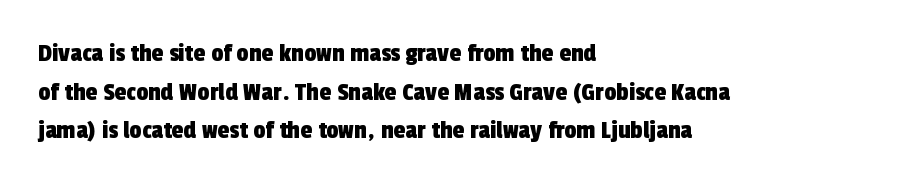
{"underline": "no", "align": "left", "line_spacing": "normal", "line_spacing_ratio": 1.43, "letter_spacing": "normal", "letter_spacing_em": 0.0, "glyph_px": 27}
